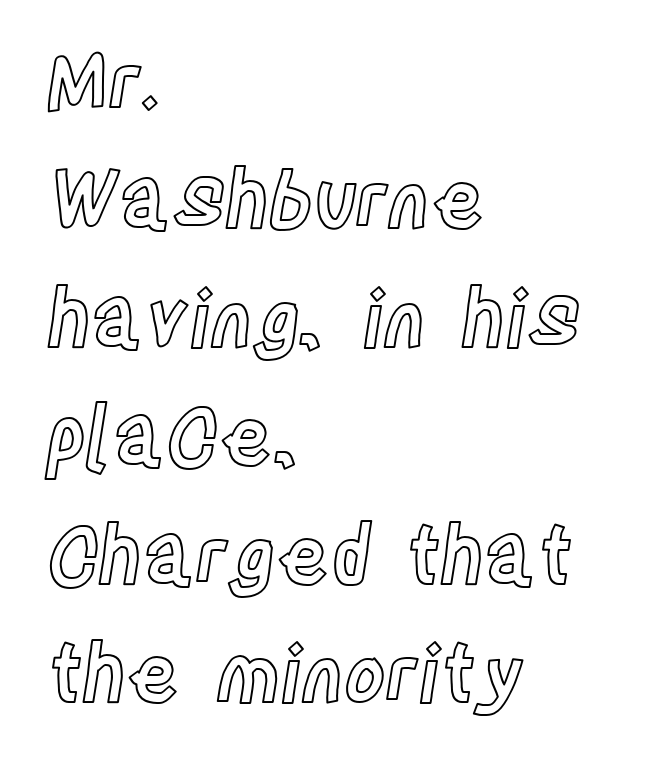
The image shows 79 px condensed type; set left-aligned, normal line spacing (1.5x), normal letter spacing, not underlined; a large x-height.
